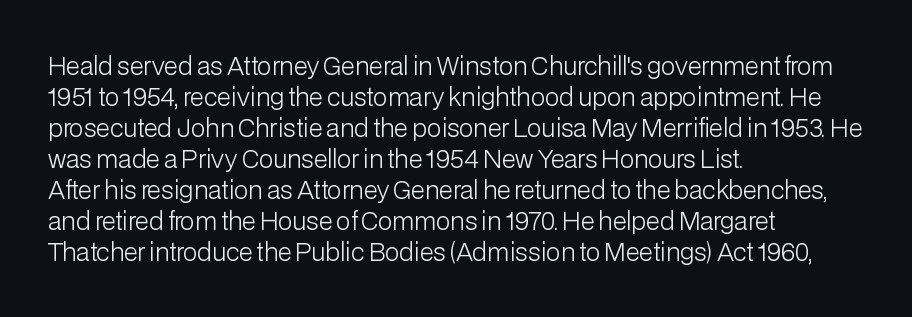
Q: Is the text bold? A: No.
Q: Is the text italic (slanted)? A: No, it is upright.
Q: Is the text underlined? A: No.
Q: How is the paragraph aligned? A: Left-aligned.
Q: Is the spacing between letters normal or unusually wide? A: Normal.
Q: Is the spacing between lines tight, normal or loose? A: Normal.
